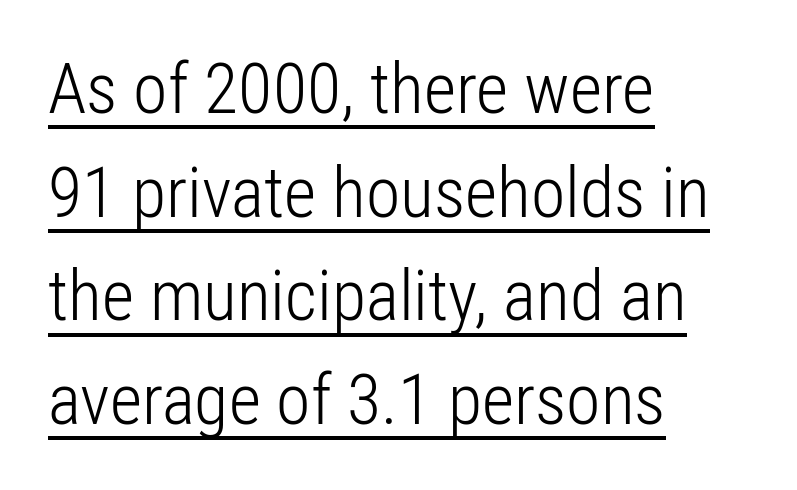
Is this a fixed-width face? No — the glyphs have proportional, varying widths. A typesetter would label this face a sans. Posture: upright roman. All the whitespace from short lines collects on the right. Decoration check: the copy is underlined. Is the type heavy? It reads as light-to-regular instead.
